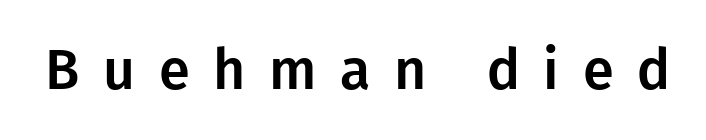
The image shows 56 px sans-serif type, upright; set unusually wide letter spacing (+0.42 em), not underlined; low stroke contrast and a medium x-height.
